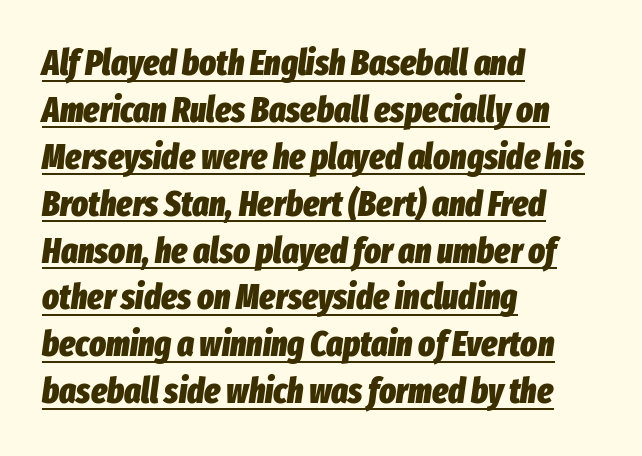
Q: Is the text bold? A: Yes.
Q: Is the text italic (slanted)? A: Yes, it leans right by about 8 degrees.
Q: Is the text underlined? A: Yes.
Q: How is the paragraph aligned? A: Left-aligned.
Q: Is the spacing between letters normal or unusually wide? A: Normal.
Q: Is the spacing between lines tight, normal or loose? A: Normal.
Q: Width (condensed, normal, or wide)? A: Condensed.
Q: Stroke contrast? A: Low.
Q: x-height? A: Medium.
Q: Monospaced? A: No.
